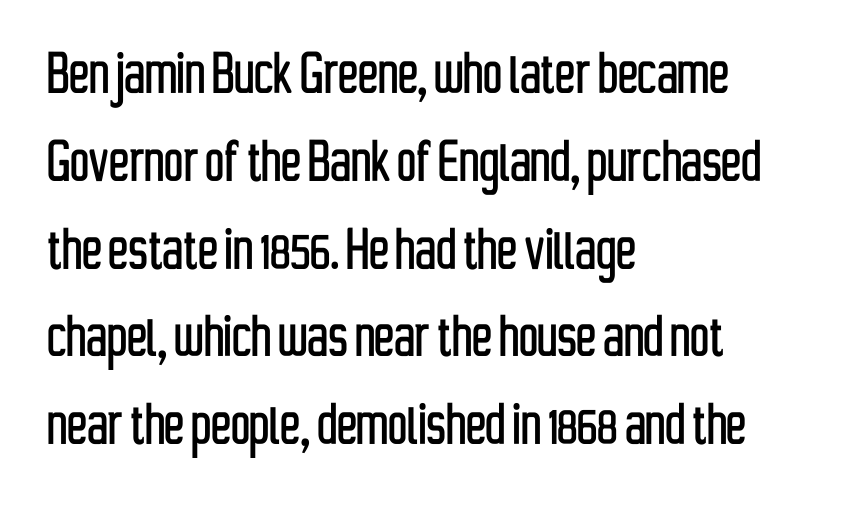
{"serif": "no", "italic": "no", "width": "condensed", "stroke_contrast": "low", "x_height": "medium", "monospaced": "no", "underline": "no", "align": "left", "line_spacing": "normal", "line_spacing_ratio": 1.31, "letter_spacing": "normal", "letter_spacing_em": 0.0, "glyph_px": 67}
